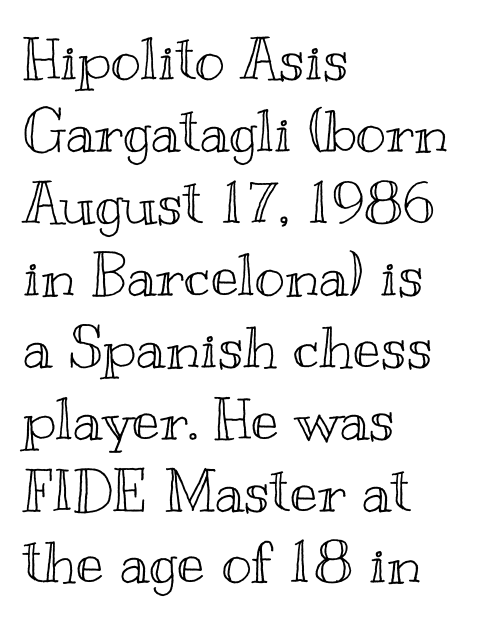
The image shows 58 px wide type, upright; set left-aligned, line spacing 1.24x, normal letter spacing, not underlined; a small x-height.
